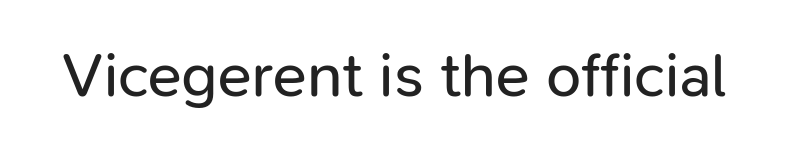
The passage shown is not bold in any degree. Honestly, the letter spacing is just normal — you wouldn't notice it. The characters display no serif detailing; their extremities are plain. Note the varied advance widths — an 'i' is clearly narrower than an 'm'. Letters rest on an invisible, unmarked baseline.
